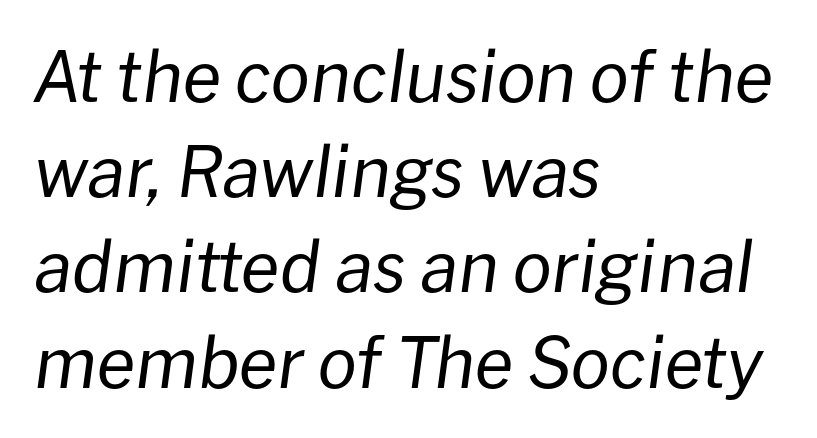
The image shows 70 px regular-weight type, italic (leaning right); set left-aligned, normal line spacing (1.36x), normal letter spacing, not underlined; low stroke contrast and a medium x-height.
